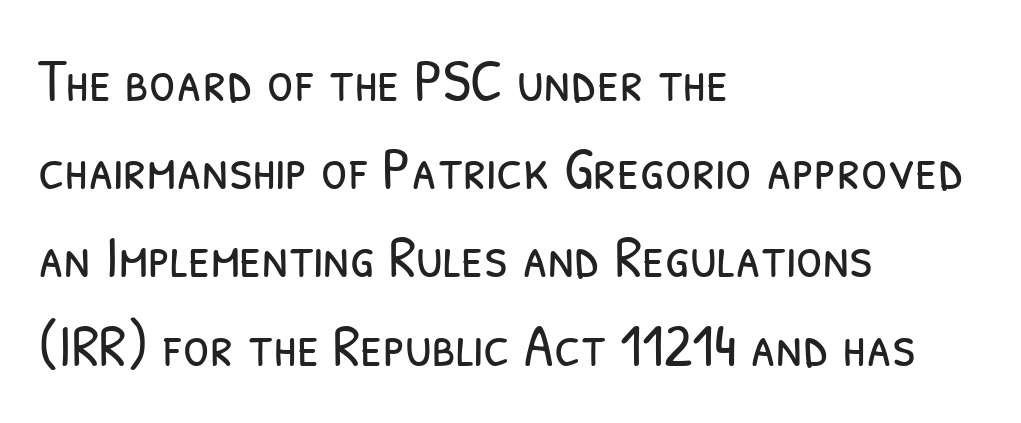
The image shows 60 px light, condensed sans-serif type; set left-aligned, normal line spacing (1.47x), normal letter spacing, not underlined; low stroke contrast and a medium x-height.
